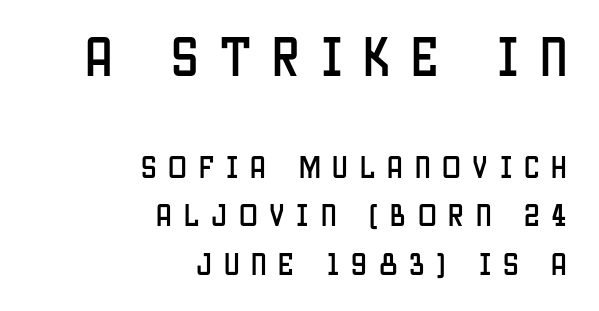
This block would shrink considerably if given ordinary leading; it's expanded now. Does the type have serifs? No, each stem ends abruptly. Is this a fixed-width face? No — the glyphs have proportional, varying widths. The emphasis by scale lands on block number one, above. Words float on clear page, feet unadorned. The horizontal fit of the characters is loose and conspicuously gappy.
